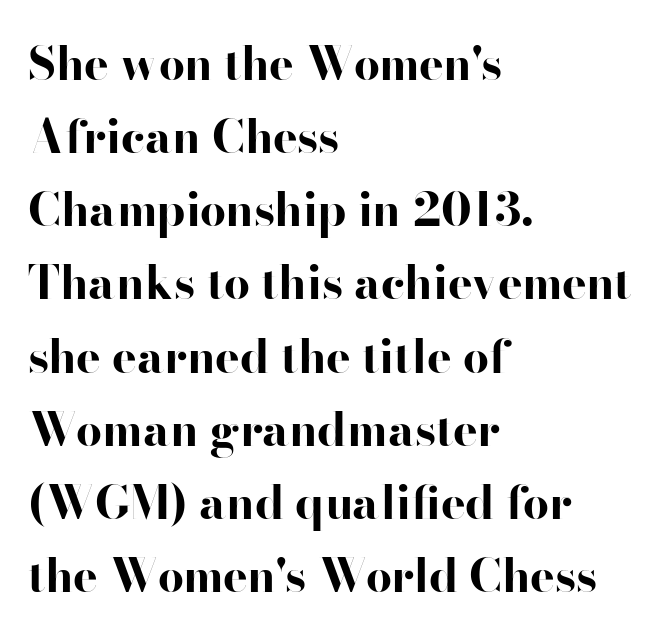
Varying glyph widths throughout — classic text-font behaviour. The type is set solid horizontally, with unmodified tracking. The face used here has the dense, thick strokes of a bold. These lines are composed in type without serifs. The rows are spaced the way most documents space them. Plain, unruled lines of type.
